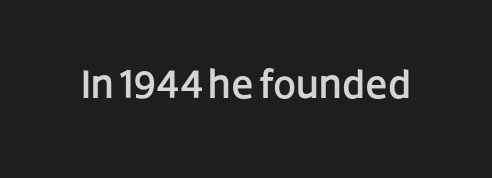
The image shows 41 px sans-serif type, upright; set normal letter spacing, not underlined; low stroke contrast and a large x-height.
